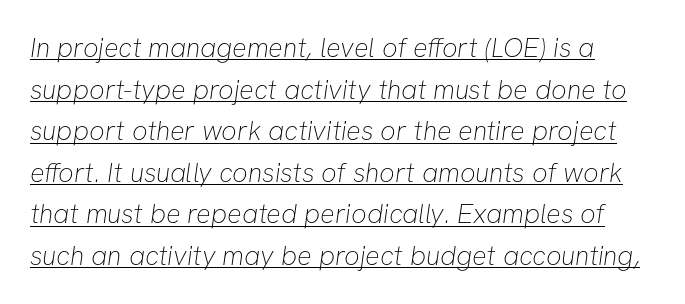
The image shows 27 px text type; set normal line spacing (1.54x), normal letter spacing, underlined.
